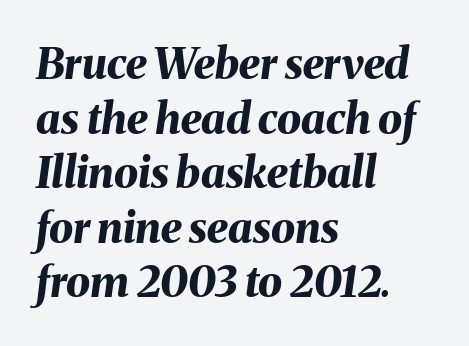
Q: Is the text bold? A: Yes.
Q: Is the text italic (slanted)? A: Yes, it leans right by about 8 degrees.
Q: Is the text underlined? A: No.
Q: How is the paragraph aligned? A: Left-aligned.
Q: Is the spacing between letters normal or unusually wide? A: Normal.
Q: Is the spacing between lines tight, normal or loose? A: Normal.
Q: Width (condensed, normal, or wide)? A: Normal.
Q: Stroke contrast? A: Medium.
Q: x-height? A: Medium.
Q: Monospaced? A: No.
